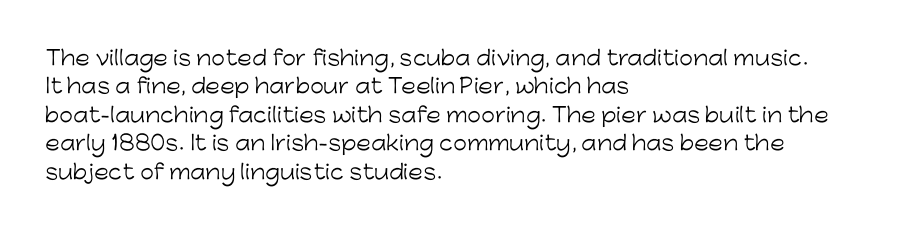
Q: Is the text bold? A: No.
Q: Is the text italic (slanted)? A: No, it is upright.
Q: Is the text underlined? A: No.
Q: How is the paragraph aligned? A: Left-aligned.
Q: Is the spacing between letters normal or unusually wide? A: Normal.
Q: Is the spacing between lines tight, normal or loose? A: Normal.
